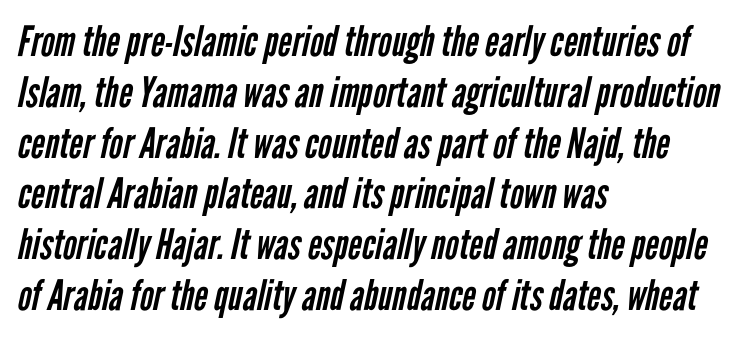
Q: Is the text bold? A: No.
Q: Is the typeface a serif or a sans-serif typeface? A: Sans-serif.
Q: Is the text underlined? A: No.
Q: How is the paragraph aligned? A: Left-aligned.
Q: Is the spacing between letters normal or unusually wide? A: Normal.
Q: Width (condensed, normal, or wide)? A: Condensed.
Q: Stroke contrast? A: Low.
Q: x-height? A: Medium.
Q: Monospaced? A: No.
